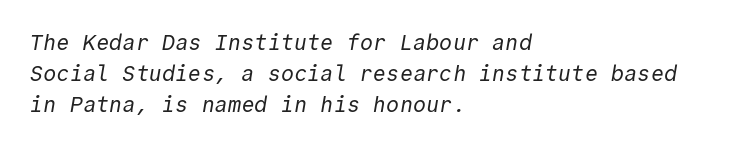
Words float on clear page, feet unadorned. Nobody touched the tracking dial on this one. Letters have the restrained weight of plain body copy at most. Every row of glyphs begins at an identical x-position on the left.
